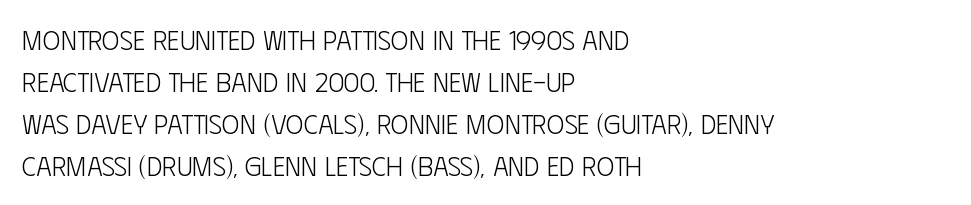
{"italic": "no", "bold": "no", "underline": "no", "align": "left", "line_spacing": "normal", "line_spacing_ratio": 1.56, "letter_spacing": "normal", "letter_spacing_em": 0.0, "glyph_px": 27}
